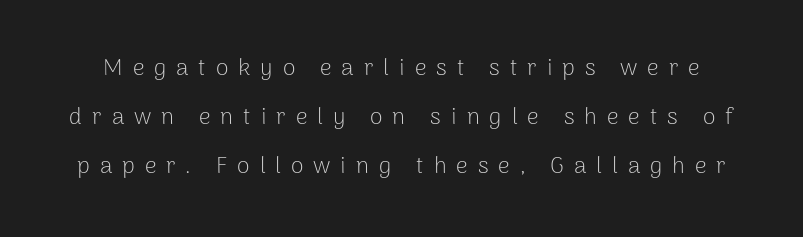
Weight class: somewhere from thin through regular. In terms of letterspacing, this is a distinctly airy, spread setting. The rendering uses a large line-height, opening up the rows. Lines of text with bare space underneath. In terms of posture, this sample is upright.
